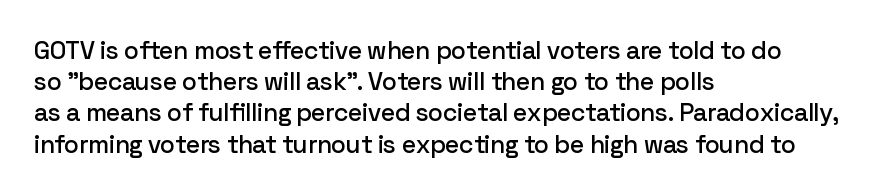
Q: Is the text italic (slanted)? A: No, it is upright.
Q: Is the text underlined? A: No.
Q: How is the paragraph aligned? A: Left-aligned.
Q: Is the spacing between letters normal or unusually wide? A: Normal.
Q: Is the spacing between lines tight, normal or loose? A: Normal.
